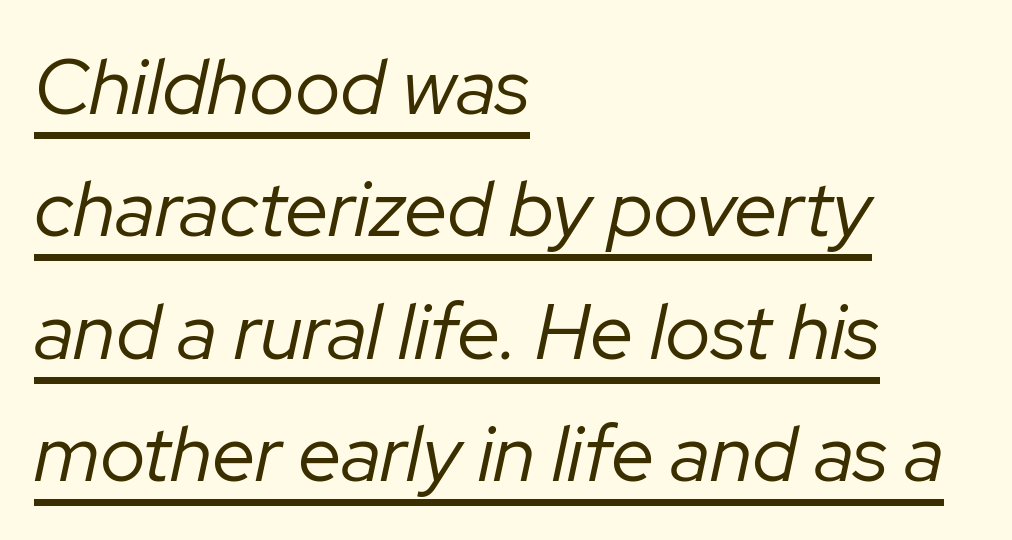
Q: Is the text bold? A: No.
Q: Is the text italic (slanted)? A: Yes, it leans right by about 12 degrees.
Q: Is the text underlined? A: Yes.
Q: How is the paragraph aligned? A: Left-aligned.
Q: Is the spacing between letters normal or unusually wide? A: Normal.
Q: Is the spacing between lines tight, normal or loose? A: Normal.
Q: Width (condensed, normal, or wide)? A: Normal.
Q: Stroke contrast? A: Low.
Q: x-height? A: Medium.
Q: Monospaced? A: No.
